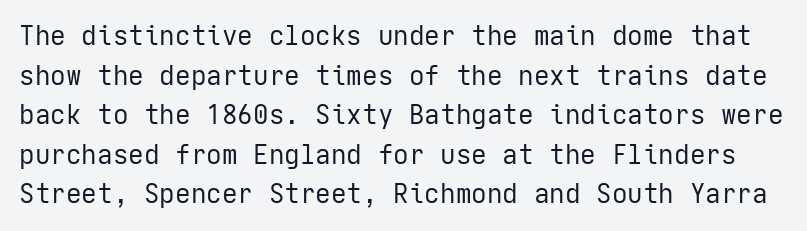
The image shows 26 px text type, upright; set normal line spacing (1.52x), normal letter spacing, not underlined.
